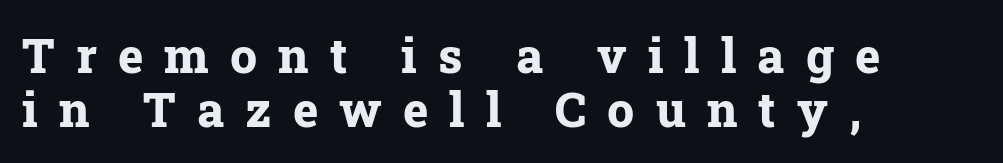
Q: Is the text bold? A: Yes.
Q: Is the text italic (slanted)? A: No, it is upright.
Q: Is the typeface a serif or a sans-serif typeface? A: Serif.
Q: Is the text underlined? A: No.
Q: How is the paragraph aligned? A: Left-aligned.
Q: Is the spacing between letters normal or unusually wide? A: Unusually wide.
Q: Is the spacing between lines tight, normal or loose? A: Tight.
Q: Width (condensed, normal, or wide)? A: Normal.
Q: Stroke contrast? A: Low.
Q: x-height? A: Medium.
Q: Monospaced? A: No.
